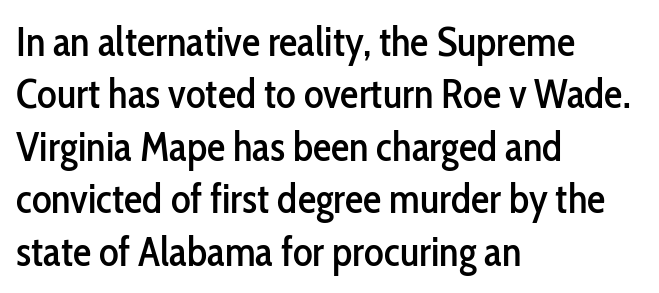
Baseline-to-baseline distance is the conventional proportion of letter height. Check under the words: just untouched page. This is the regular roman posture of the typeface. Line beginnings align vertically; line endings do not. No feet cap the strokes, marking this as sans-serif type. Compared with typical body copy, the letter spacing here is the same.
